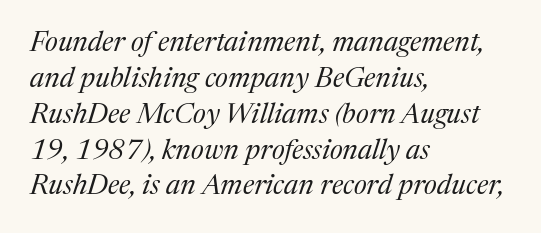
Summary of weight: not heavy and not bold. How are the letters spaced? Ordinarily, with no added tracking. Each letter keeps its own natural width here, so spacing adapts to shape. Stroke terminals: seriffed.
